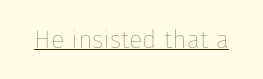
{"italic": "no", "bold": "no", "underline": "yes", "letter_spacing": "normal", "letter_spacing_em": 0.0, "glyph_px": 25}
